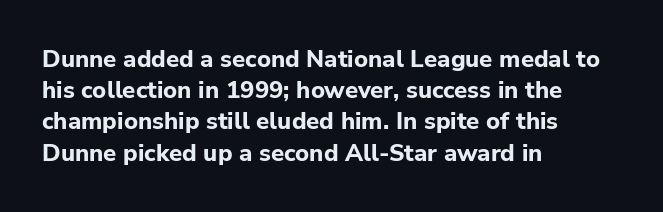
The image shows 24 px bold type, upright; set left-aligned, normal line spacing (1.3x), normal letter spacing, not underlined.
